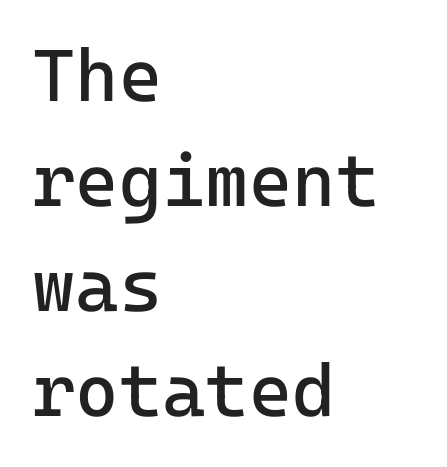
{"serif": "no", "italic": "no", "bold": "no", "weight": "regular", "width": "normal", "stroke_contrast": "low", "x_height": "medium", "underline": "no", "align": "left", "line_spacing": "normal", "line_spacing_ratio": 1.42, "letter_spacing": "normal", "letter_spacing_em": 0.0, "glyph_px": 74}
